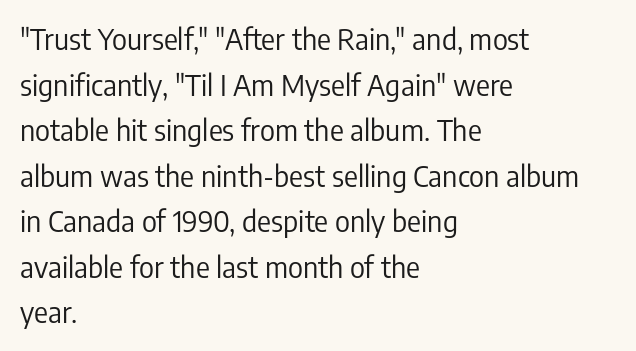
Q: Is the text bold? A: No.
Q: Is the text italic (slanted)? A: No, it is upright.
Q: Is the typeface a serif or a sans-serif typeface? A: Sans-serif.
Q: Is the text underlined? A: No.
Q: How is the paragraph aligned? A: Left-aligned.
Q: Is the spacing between letters normal or unusually wide? A: Normal.
Q: Is the spacing between lines tight, normal or loose? A: Normal.
Q: Width (condensed, normal, or wide)? A: Condensed.
Q: Stroke contrast? A: Low.
Q: x-height? A: Medium.
Q: Monospaced? A: No.
